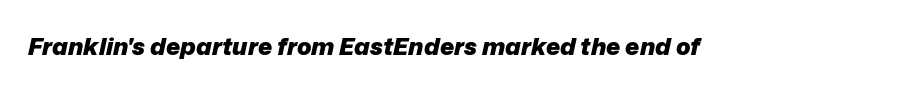
The face used here has the dense, thick strokes of a bold. The area under the type is left untouched. The rendering applies a slant to the glyphs. These lines keep a tight, regular rhythm from letter to letter.
